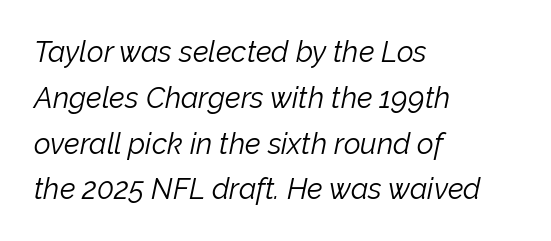
The image shows 29 px light type, italic (leaning right); set left-aligned, normal line spacing (1.58x), normal letter spacing, not underlined; low stroke contrast and a medium x-height.
